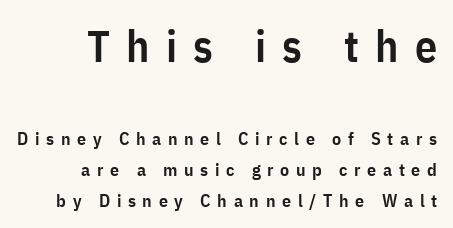
The image shows 44 px semibold, condensed sans-serif type, upright; set right-aligned, line spacing 1.71x, unusually wide letter spacing (+0.37 em), not underlined; the first (top) block is 2.44x larger; low stroke contrast and a medium x-height.
